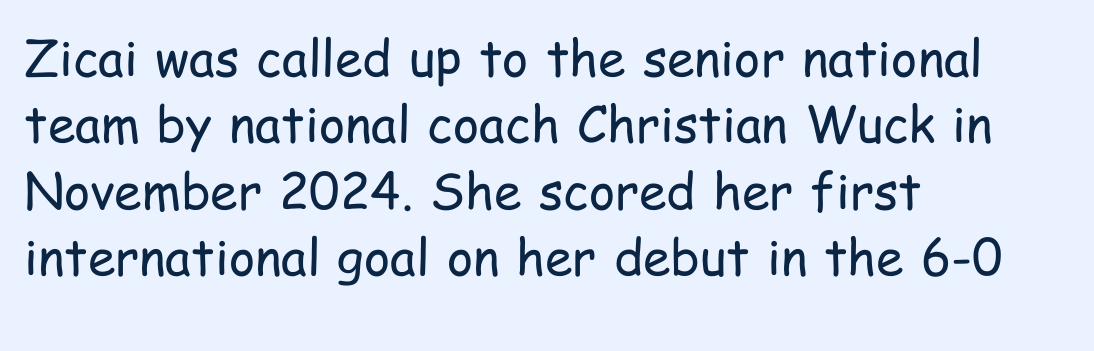
{"serif": "no", "italic": "no", "bold": "no", "weight": "regular", "width": "condensed", "stroke_contrast": "low", "x_height": "medium", "monospaced": "no", "underline": "no", "align": "left", "line_spacing": "normal", "line_spacing_ratio": 1.33, "letter_spacing": "normal", "letter_spacing_em": 0.0, "glyph_px": 50}
